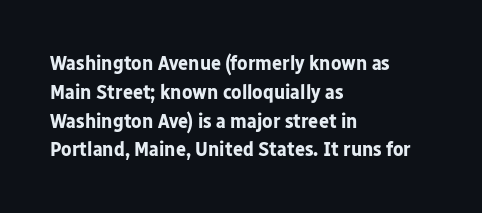
Leftover space on each line is placed entirely after the last word. The baseline area is clear. Tracking value appears to be zero — textbook default spacing. Is the type bold? Yes — the strokes are clearly thick and heavy.
